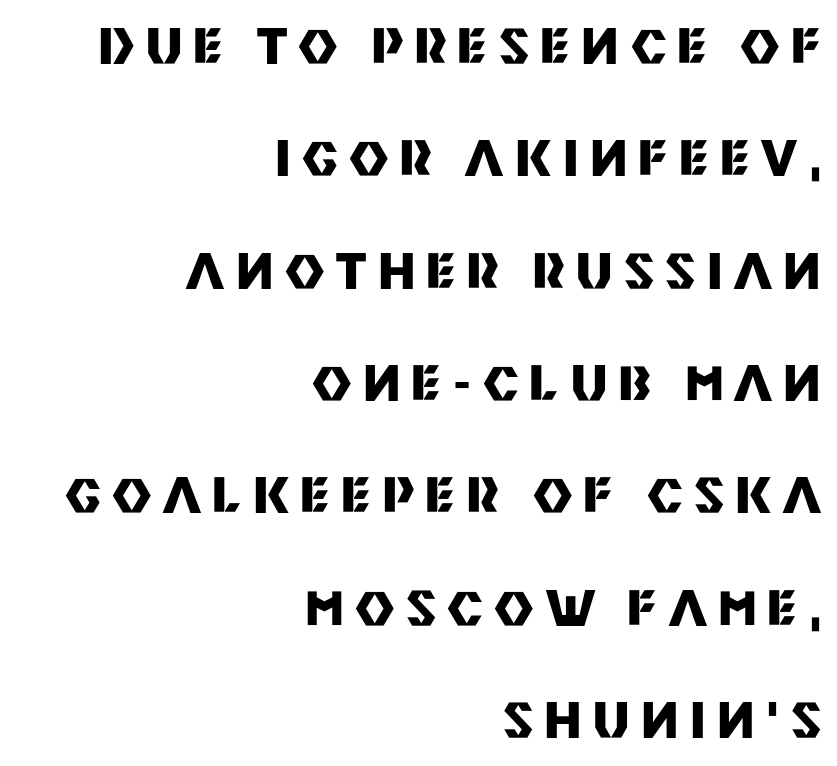
The image shows 48 px heavy sans-serif type, upright; set right-aligned, loose line spacing (2.34x), unusually wide letter spacing (+0.24 em), not underlined; medium stroke contrast and a large x-height.
